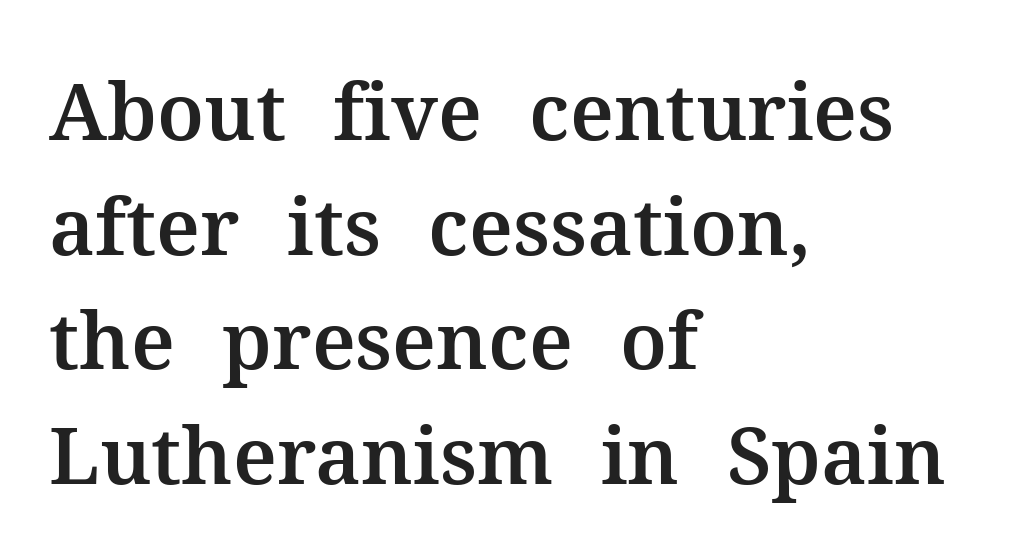
In terms of leading, this rendering sits right in the middle. Beneath every word, the page is bare. In CSS terms this would be text-align: left. A roman cut, with each character standing at attention. The letters sit at their default tracking, neither squeezed nor spread.
